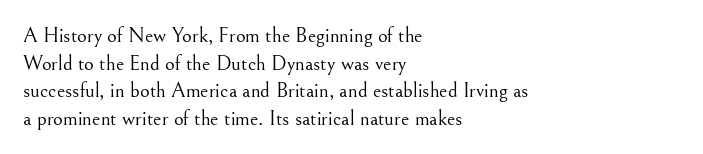
The image shows 21 px text type, upright; set left-aligned, normal line spacing (1.31x), normal letter spacing, not underlined.
